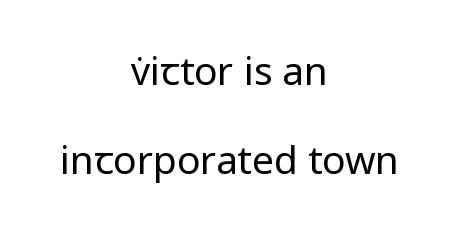
The image shows 39 px regular-weight sans-serif type, upright; set centered, loose line spacing (2.27x), normal letter spacing, not underlined; low stroke contrast and a medium x-height.
